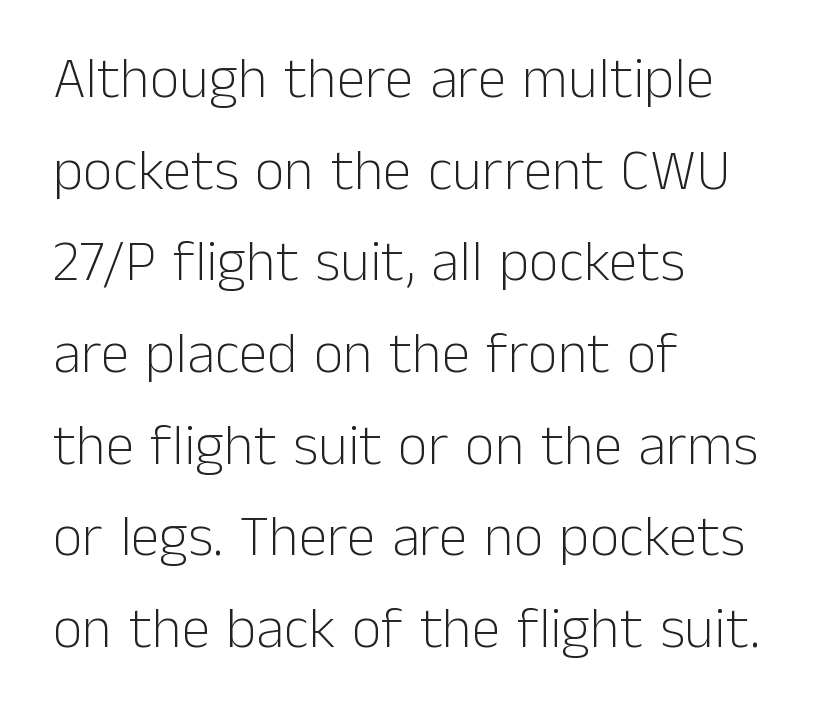
The image shows 58 px light sans-serif type, upright; set left-aligned, normal line spacing (1.58x), normal letter spacing, not underlined; low stroke contrast and a medium x-height.
